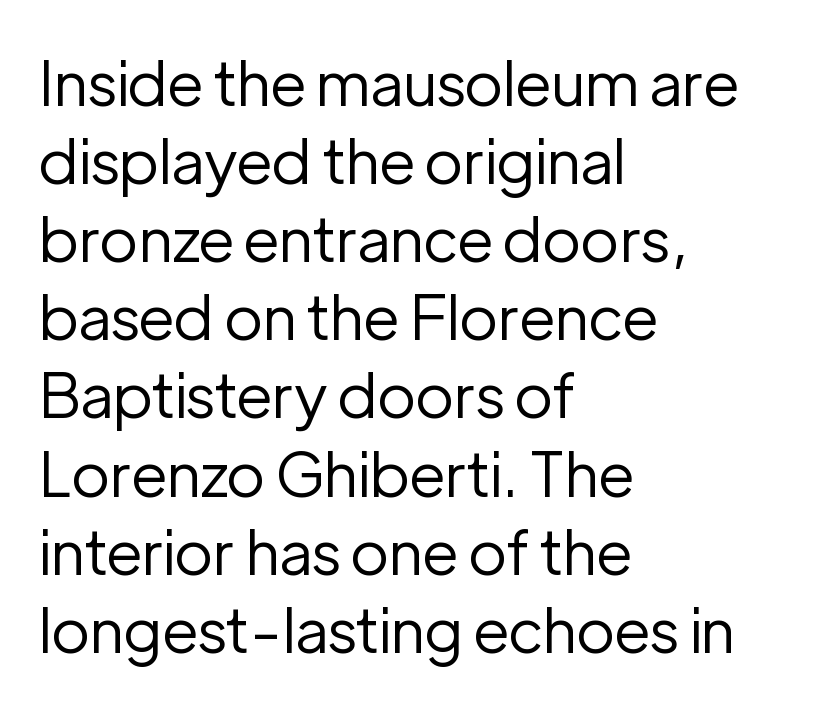
{"serif": "no", "italic": "no", "bold": "no", "weight": "regular", "width": "normal", "stroke_contrast": "low", "x_height": "medium", "monospaced": "no", "underline": "no", "align": "left", "line_spacing": "normal", "line_spacing_ratio": 1.26, "letter_spacing": "normal", "letter_spacing_em": 0.0, "glyph_px": 62}
